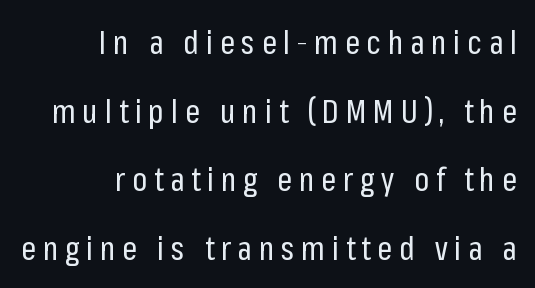
Q: Is the text bold? A: No.
Q: Is the text italic (slanted)? A: No, it is upright.
Q: Is the typeface a serif or a sans-serif typeface? A: Sans-serif.
Q: Is the text underlined? A: No.
Q: How is the paragraph aligned? A: Right-aligned.
Q: Is the spacing between letters normal or unusually wide? A: Unusually wide.
Q: Is the spacing between lines tight, normal or loose? A: Loose.
Q: Width (condensed, normal, or wide)? A: Condensed.
Q: Stroke contrast? A: Low.
Q: x-height? A: Medium.
Q: Monospaced? A: No.
